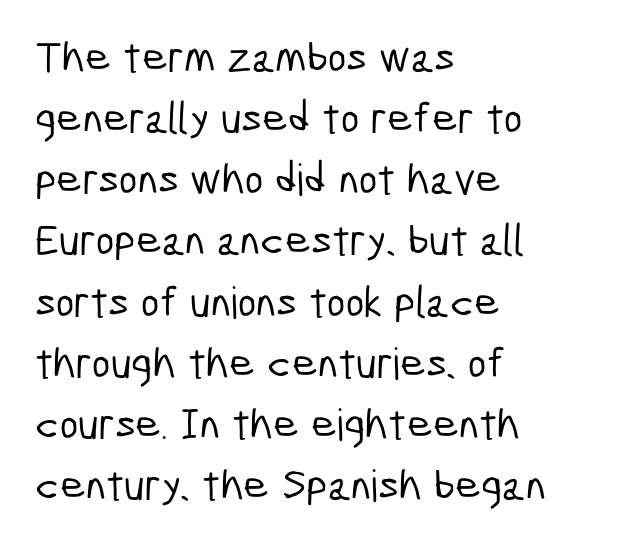
{"serif": "no", "width": "condensed", "stroke_contrast": "low", "x_height": "medium", "monospaced": "no", "underline": "no", "align": "left", "line_spacing": "normal", "line_spacing_ratio": 1.39, "letter_spacing": "normal", "letter_spacing_em": 0.0, "glyph_px": 44}
